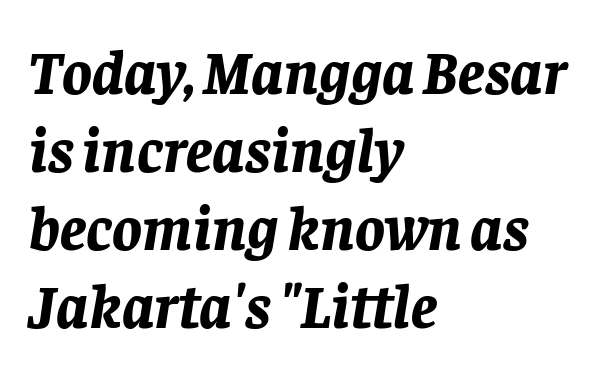
{"italic": "yes", "lean": "right", "slant_degrees": 8, "bold": "yes", "weight": "bold", "width": "normal", "stroke_contrast": "low", "x_height": "large", "monospaced": "no", "underline": "no", "align": "left", "line_spacing": "normal", "line_spacing_ratio": 1.26, "letter_spacing": "normal", "letter_spacing_em": 0.0, "glyph_px": 62}
